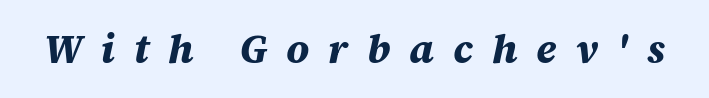
The image shows 40 px bold type, italic (leaning right); set unusually wide letter spacing (+0.47 em), not underlined; medium stroke contrast and a large x-height.
